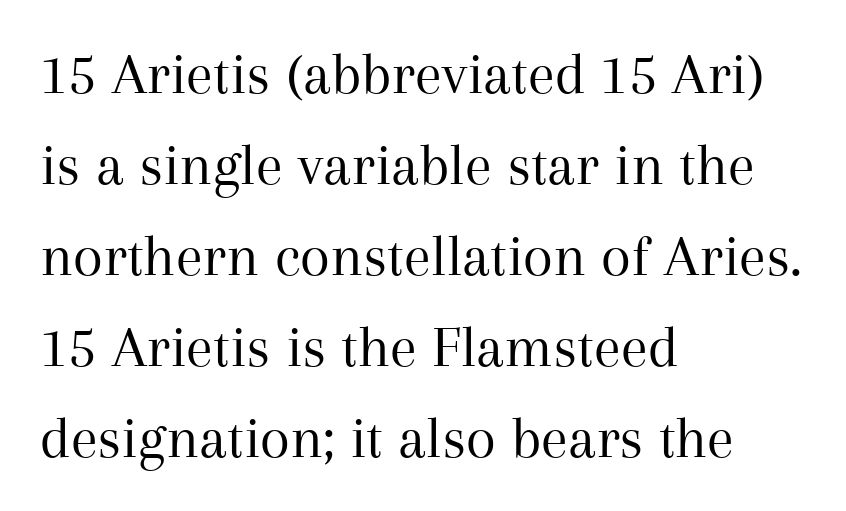
Every row of glyphs begins at an identical x-position on the left. These lines are composed in type with serifs. Letters have the restrained weight of plain body copy at most. Ascenders rise straight up at ninety degrees. Letters rest on an invisible, unmarked baseline.
